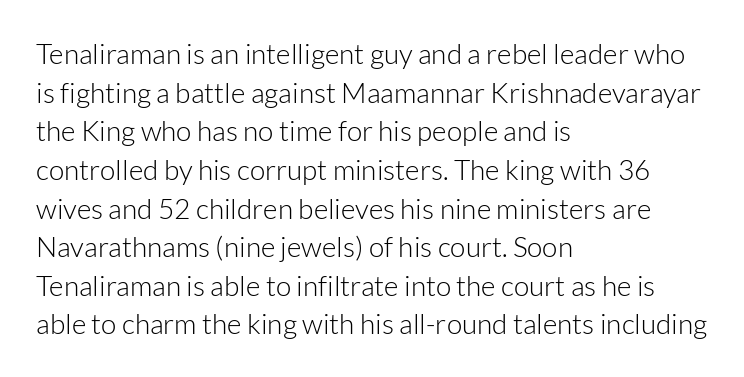
The image shows 28 px light sans-serif type, upright; set left-aligned, normal line spacing (1.38x), normal letter spacing, not underlined; low stroke contrast and a medium x-height.
